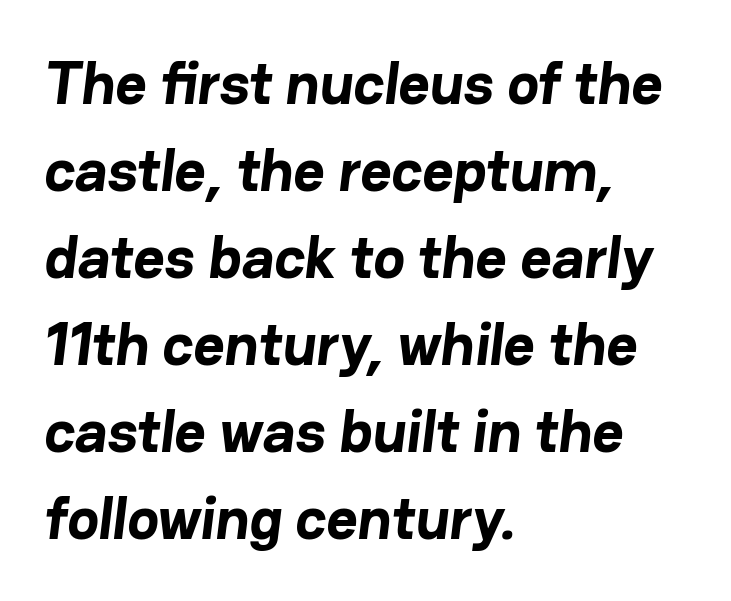
{"serif": "no", "bold": "yes", "weight": "bold", "width": "normal", "stroke_contrast": "low", "x_height": "medium", "monospaced": "no", "underline": "no", "align": "left", "line_spacing": "normal", "line_spacing_ratio": 1.45, "letter_spacing": "normal", "letter_spacing_em": 0.0, "glyph_px": 60}
